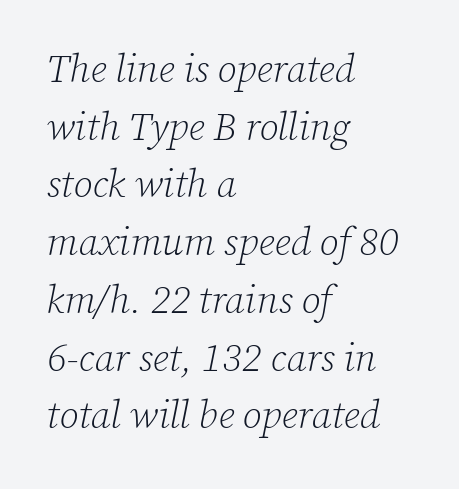
{"serif": "yes", "italic": "yes", "lean": "right", "slant_degrees": 12, "bold": "no", "weight": "light", "width": "normal", "stroke_contrast": "low", "x_height": "medium", "monospaced": "no", "underline": "no", "align": "left", "line_spacing": "normal", "line_spacing_ratio": 1.48, "letter_spacing": "normal", "letter_spacing_em": 0.0, "glyph_px": 39}
